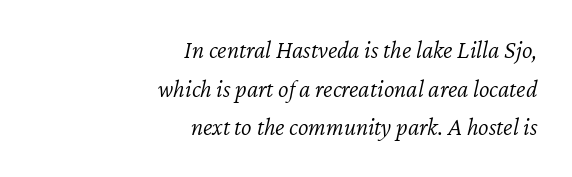
The string is rendered with underlining switched off. Interline gaps are of average width in this sample. The ragged edge is on the left, which tells us the setting is flush right. Yep, that's italic — everything's leaning.
